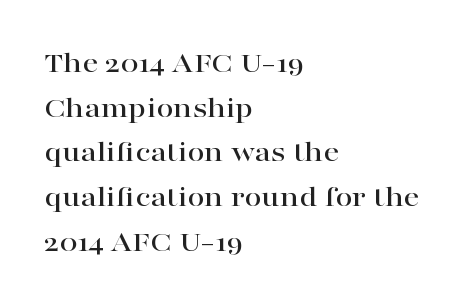
This rendering leaves character spacing at its baseline value. The space between consecutive lines is moderate. Unlike a clean sans, this face finishes its strokes with serifs. In terms of posture, this sample is upright. Anything drawn beneath the words? Only blank space. Varying glyph widths throughout — classic text-font behaviour.
